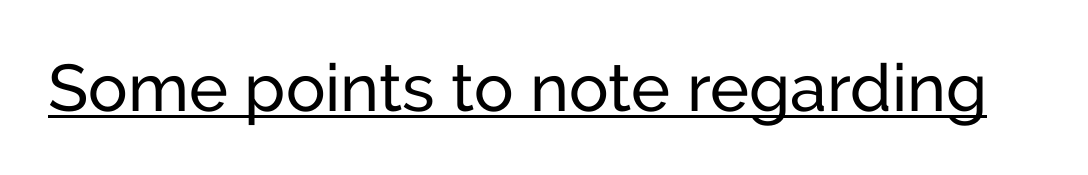
The image shows 66 px regular-weight sans-serif type, upright; set normal letter spacing, underlined; low stroke contrast and a medium x-height.
